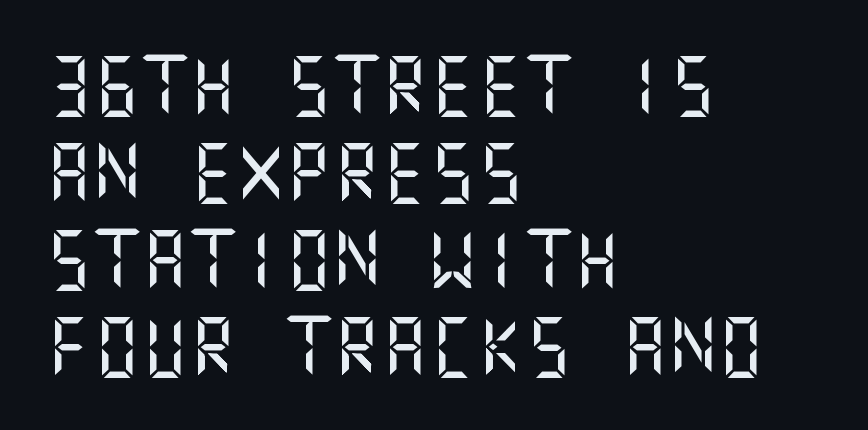
The image shows 60 px sans-serif type, upright; set left-aligned, normal line spacing (1.45x), normal letter spacing, not underlined; medium stroke contrast and a large x-height.
